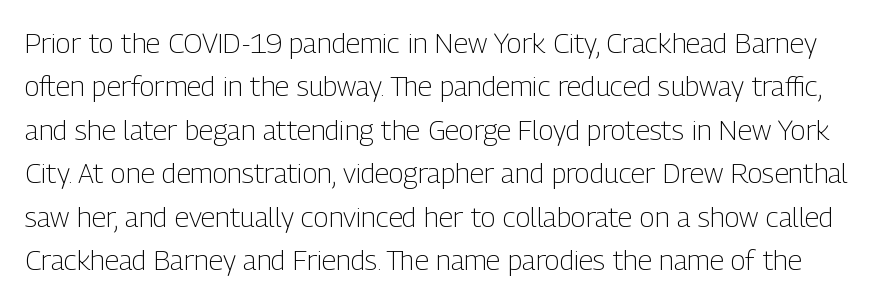
{"serif": "no", "italic": "no", "bold": "no", "weight": "light", "width": "condensed", "stroke_contrast": "low", "x_height": "medium", "monospaced": "no", "underline": "no", "line_spacing": "normal", "line_spacing_ratio": 1.55, "letter_spacing": "normal", "letter_spacing_em": 0.0, "glyph_px": 28}
